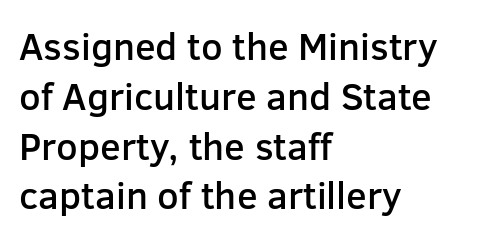
The image shows 38 px semibold sans-serif type, upright; set left-aligned, normal line spacing (1.31x), normal letter spacing, not underlined; low stroke contrast and a medium x-height.
